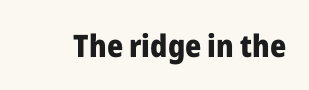
The image shows 31 px heavy sans-serif type, upright; set normal letter spacing, not underlined; low stroke contrast and a medium x-height.
